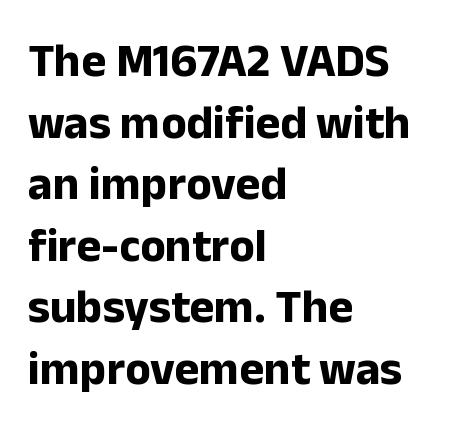
The image shows 47 px bold sans-serif type, upright; set left-aligned, normal line spacing (1.31x), normal letter spacing, not underlined; low stroke contrast and a medium x-height.
